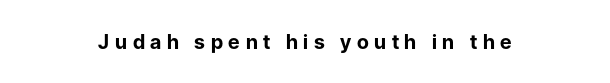
A bare baseline throughout the passage. Visually the block forms a symmetrical silhouette, jagged on both flanks. It's the straight-up-and-down kind of type. Every letter is thick-stroked: bold, no question.
